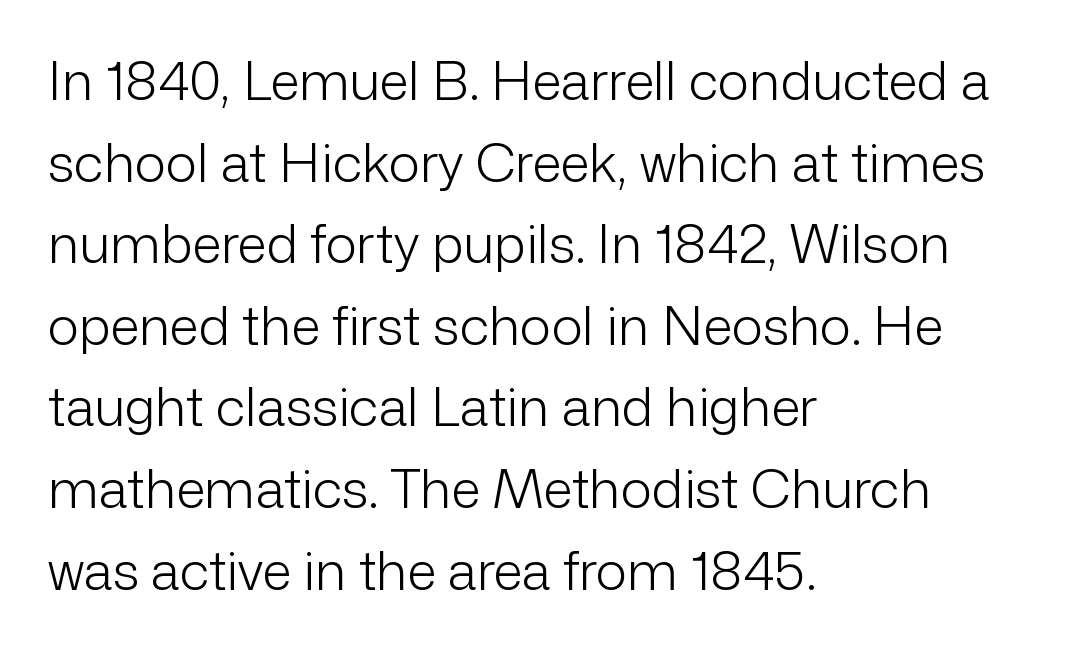
The image shows 53 px light sans-serif type, upright; set left-aligned, normal line spacing (1.54x), normal letter spacing, not underlined; low stroke contrast and a medium x-height.
